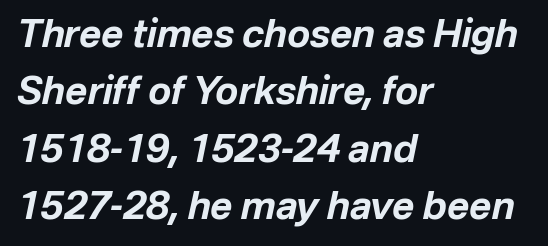
The typography opts for an oblique posture over an upright one. A dark, heavy texture on the line: the type is bold. Lines of text with bare space underneath. This sample uses plain, unmodified letter spacing. Evenly set lines give the paragraph a standard silhouette. Where is the straight margin? On the left.
